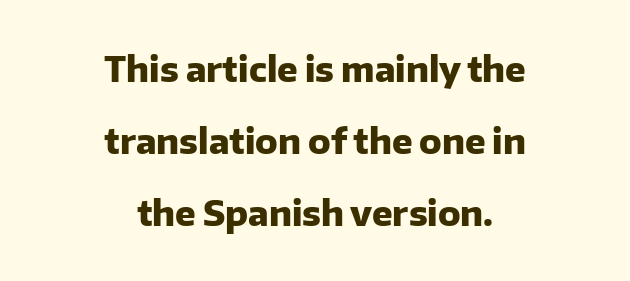
Does the lettering tilt? It doesn't — this is upright. The passage shown is typed in a proportional face where columns would drift. The setting favours the middle, as headings and verse often do. Bold? Absolutely — the strokes are thick and heavy. Each word holds together tightly as a unit, with standard inter-letter gaps.
